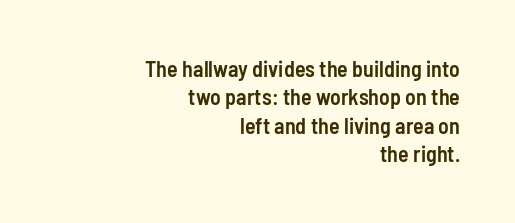
Q: Is the text bold? A: Semi-bold.
Q: Is the text italic (slanted)? A: No, it is upright.
Q: Is the text underlined? A: No.
Q: How is the paragraph aligned? A: Right-aligned.
Q: Is the spacing between letters normal or unusually wide? A: Normal.
Q: Is the spacing between lines tight, normal or loose? A: Normal.
